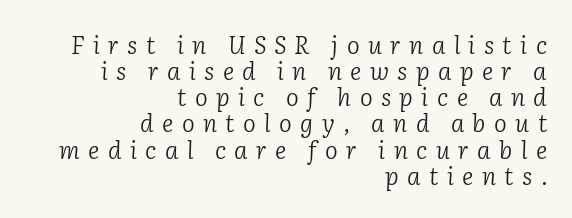
{"italic": "yes", "lean": "right", "slant_degrees": 2, "bold": "no", "underline": "no", "align": "right", "line_spacing": "tight", "line_spacing_ratio": 1.09, "letter_spacing": "wide", "letter_spacing_em": 0.35, "glyph_px": 24}
